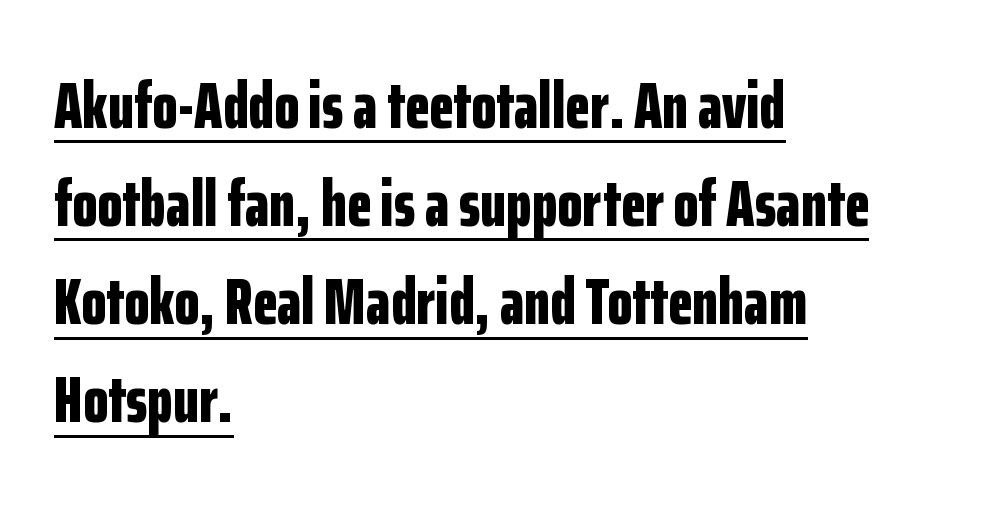
{"serif": "no", "italic": "no", "bold": "yes", "weight": "bold", "width": "condensed", "stroke_contrast": "low", "x_height": "medium", "monospaced": "no", "underline": "yes", "align": "left", "line_spacing": "normal", "line_spacing_ratio": 1.51, "letter_spacing": "normal", "letter_spacing_em": 0.0, "glyph_px": 65}
